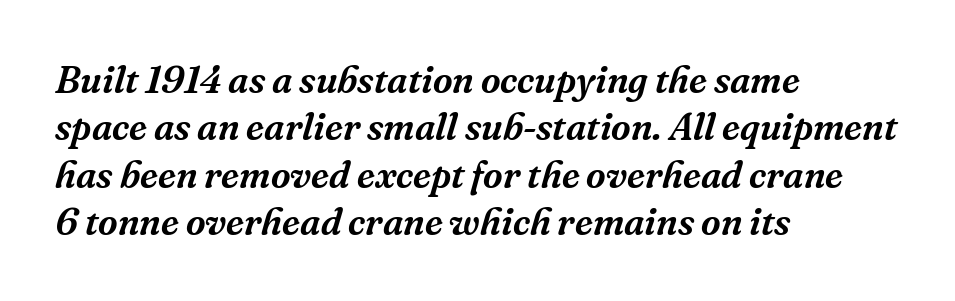
The image shows 38 px serif type, italic (leaning right); set left-aligned, normal line spacing (1.25x), normal letter spacing, not underlined; medium stroke contrast and a medium x-height.
